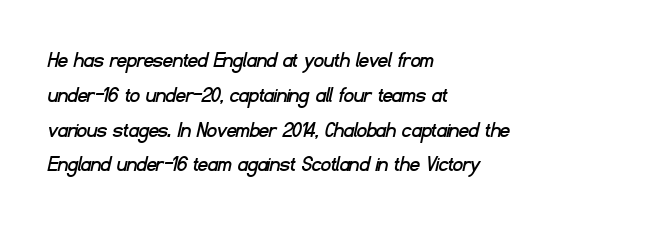
Q: Is the text underlined? A: No.
Q: How is the paragraph aligned? A: Left-aligned.
Q: Is the spacing between letters normal or unusually wide? A: Normal.
Q: Is the spacing between lines tight, normal or loose? A: Normal.
